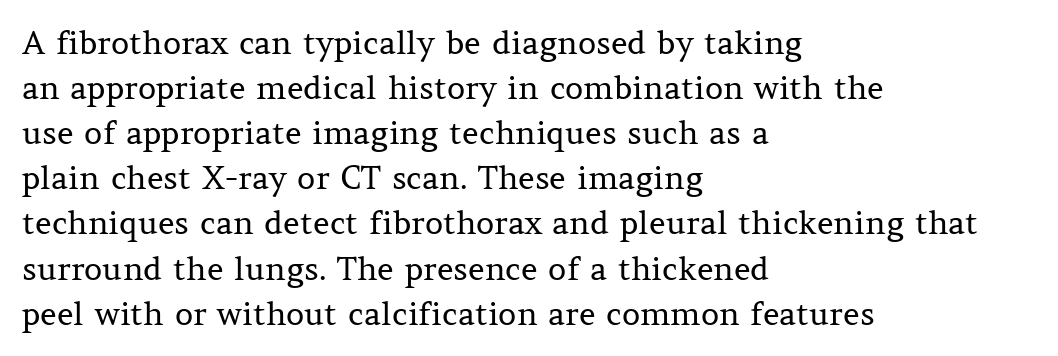
Q: Is the text bold? A: No.
Q: Is the text italic (slanted)? A: No, it is upright.
Q: Is the typeface a serif or a sans-serif typeface? A: Serif.
Q: Is the text underlined? A: No.
Q: How is the paragraph aligned? A: Left-aligned.
Q: Is the spacing between letters normal or unusually wide? A: Normal.
Q: Is the spacing between lines tight, normal or loose? A: Normal.
Q: Width (condensed, normal, or wide)? A: Normal.
Q: Stroke contrast? A: Medium.
Q: x-height? A: Medium.
Q: Monospaced? A: No.
